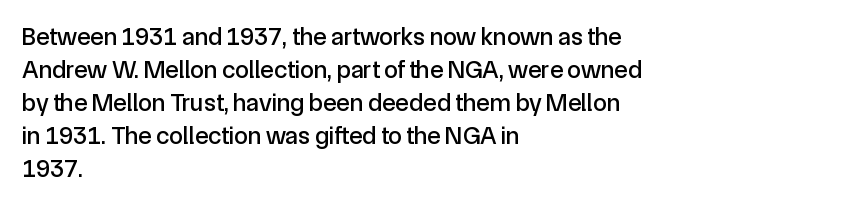
The image shows 25 px text type, upright; set left-aligned, normal line spacing (1.32x), normal letter spacing, not underlined.
